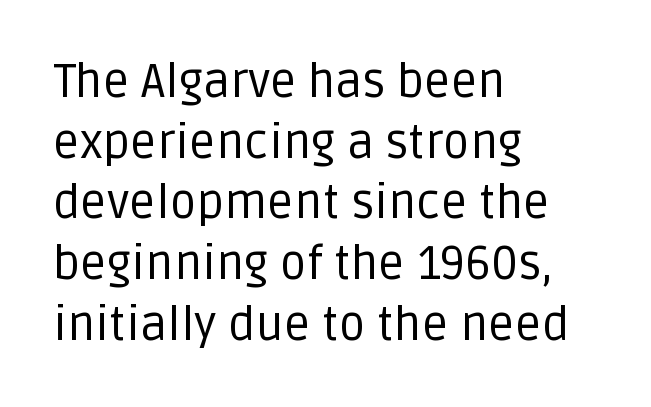
{"serif": "no", "italic": "no", "bold": "no", "weight": "regular", "width": "normal", "stroke_contrast": "low", "x_height": "large", "monospaced": "no", "underline": "no", "align": "left", "line_spacing": "normal", "line_spacing_ratio": 1.29, "letter_spacing": "normal", "letter_spacing_em": 0.0, "glyph_px": 47}
